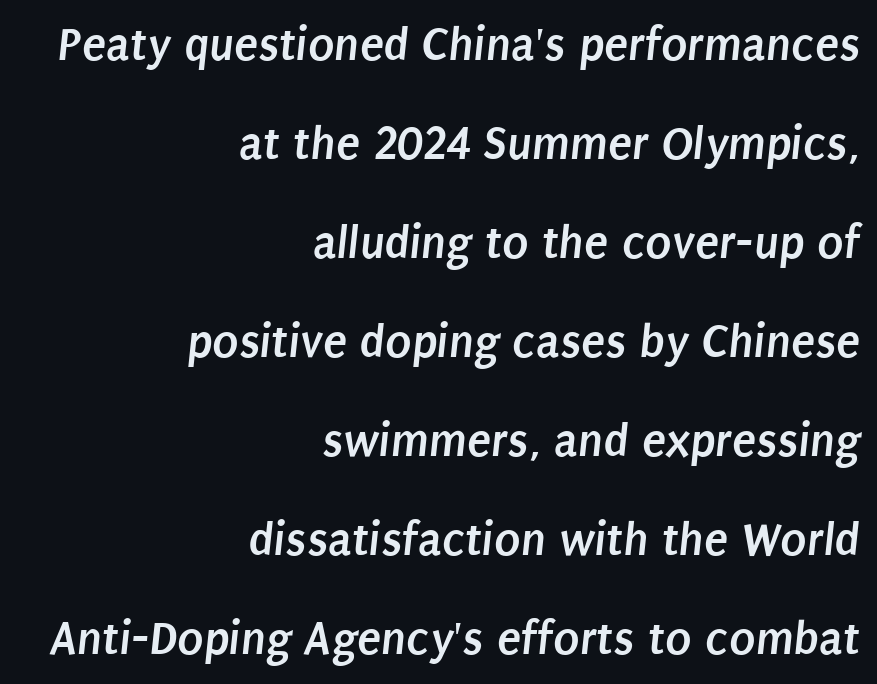
{"serif": "no", "bold": "yes", "weight": "semibold", "width": "condensed", "stroke_contrast": "low", "x_height": "large", "monospaced": "no", "underline": "no", "align": "right", "line_spacing": "loose", "line_spacing_ratio": 2.02, "letter_spacing": "normal", "letter_spacing_em": 0.0, "glyph_px": 49}
